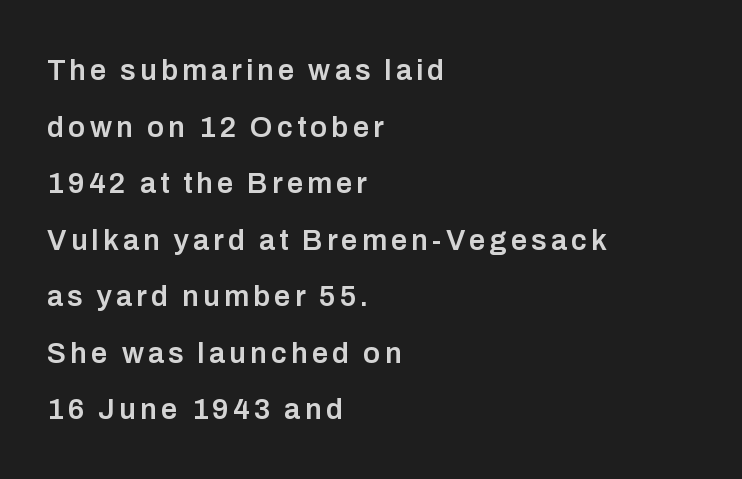
Q: Is the text bold? A: Semi-bold.
Q: Is the text italic (slanted)? A: No, it is upright.
Q: Is the typeface a serif or a sans-serif typeface? A: Sans-serif.
Q: Is the text underlined? A: No.
Q: How is the paragraph aligned? A: Left-aligned.
Q: Is the spacing between lines tight, normal or loose? A: Loose.
Q: Width (condensed, normal, or wide)? A: Normal.
Q: Stroke contrast? A: Low.
Q: x-height? A: Medium.
Q: Monospaced? A: No.
